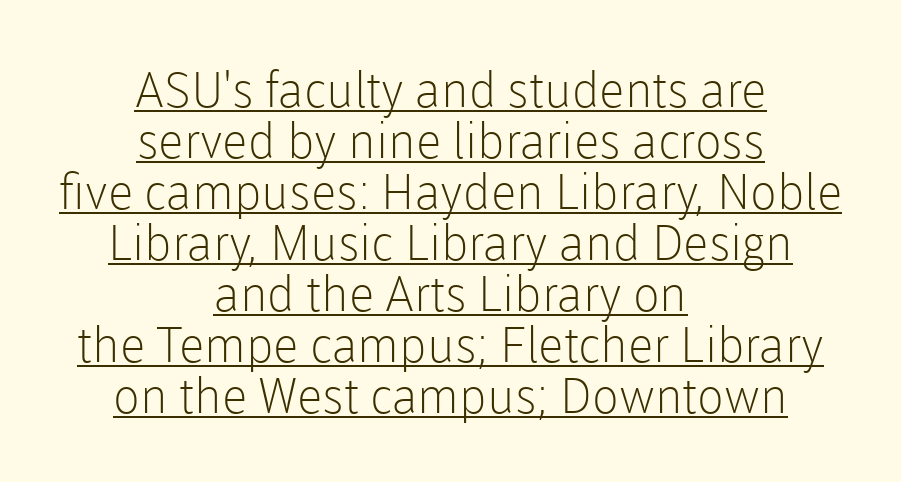
Compared with a typical body face, this is equally light or lighter still. The lettering holds an erect, upright posture throughout. Cramped leading. This sample has the flowing, uneven cadence of proportional lettering.
